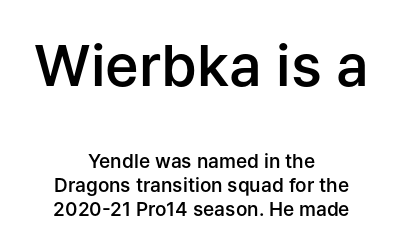
The image shows 57 px semibold sans-serif type, upright; set centered, normal line spacing (1.28x), normal letter spacing, not underlined; the first (top) block is 3.0x larger; low stroke contrast and a medium x-height.
